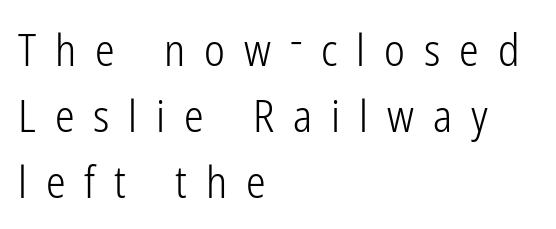
The image shows 44 px light, condensed sans-serif type, upright; set left-aligned, normal line spacing (1.5x), unusually wide letter spacing (+0.43 em), not underlined; low stroke contrast and a medium x-height.
